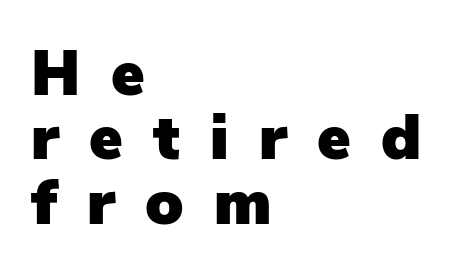
Quick note: interline space is minimal. Substantial extra tracking has been applied to these lines. The font's upright variant was chosen for this text. The rendering shows plain stroke endings on the letterforms — a sans-serif design. The glyphs are unaccompanied by any horizontal stroke below them. Character widths vary here, with narrow letters taking less room than wide ones.
